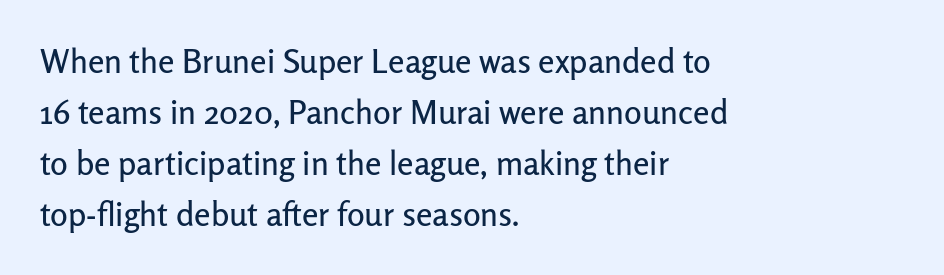
The image shows 33 px sans-serif type, upright; set left-aligned, normal line spacing (1.55x), normal letter spacing, not underlined; low stroke contrast and a medium x-height.
